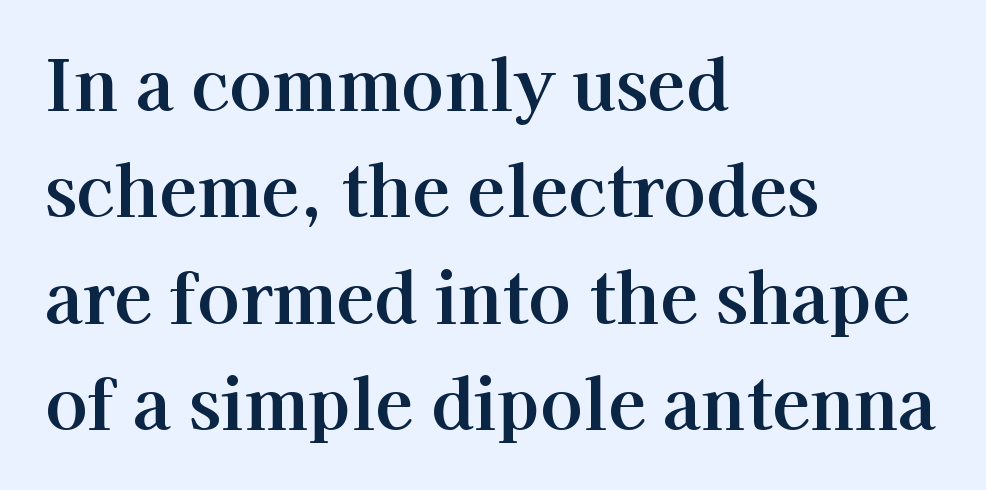
Q: Is the text italic (slanted)? A: No, it is upright.
Q: Is the typeface a serif or a sans-serif typeface? A: Serif.
Q: Is the text underlined? A: No.
Q: How is the paragraph aligned? A: Left-aligned.
Q: Is the spacing between letters normal or unusually wide? A: Normal.
Q: Is the spacing between lines tight, normal or loose? A: Normal.
Q: Width (condensed, normal, or wide)? A: Normal.
Q: Stroke contrast? A: High.
Q: x-height? A: Medium.
Q: Monospaced? A: No.
